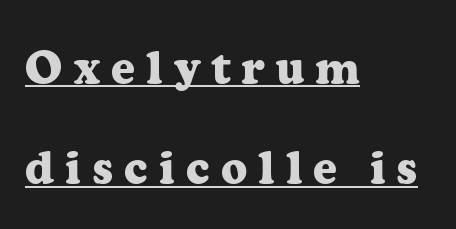
The image shows 46 px heavy serif type, upright; set left-aligned, loose line spacing (2.18x), unusually wide letter spacing (+0.24 em), underlined; low stroke contrast and a medium x-height.
